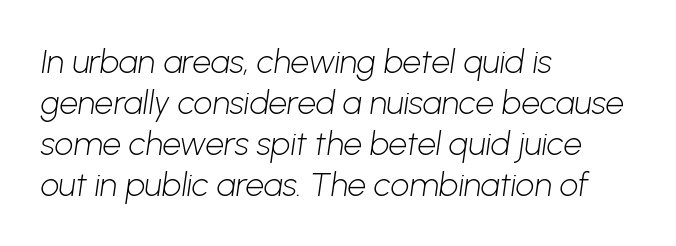
The passage is arranged the way most books set body copy — flush left. Grotesque or geometric, the face here clearly has no serifs. The passage shown is not bold in any degree. The string is rendered with underlining switched off. Honestly, the letter spacing is just normal — you wouldn't notice it. Is this a fixed-width face? No — the glyphs have proportional, varying widths.
